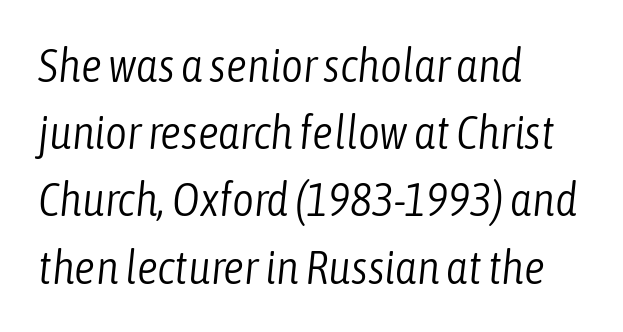
Q: Is the text bold? A: No.
Q: Is the text italic (slanted)? A: Yes, it leans right by about 6 degrees.
Q: Is the text underlined? A: No.
Q: How is the paragraph aligned? A: Left-aligned.
Q: Is the spacing between letters normal or unusually wide? A: Normal.
Q: Is the spacing between lines tight, normal or loose? A: Normal.
Q: Width (condensed, normal, or wide)? A: Condensed.
Q: Stroke contrast? A: Low.
Q: x-height? A: Medium.
Q: Monospaced? A: No.
